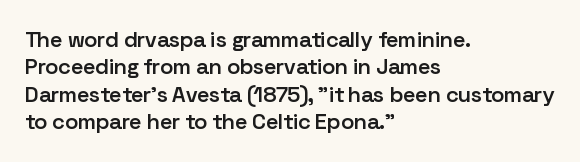
{"italic": "no", "bold": "semi", "underline": "no", "align": "left", "line_spacing": "normal", "line_spacing_ratio": 1.25, "letter_spacing": "normal", "letter_spacing_em": 0.0, "glyph_px": 22}
